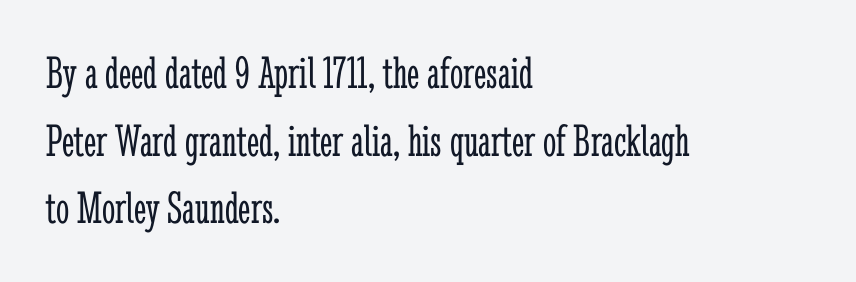
Alignment: flush left. Character widths vary here, with narrow letters taking less room than wide ones. Tracking here is standard; glyphs follow each other at the usual distance. This sample keeps an unexceptional amount of space between lines.
